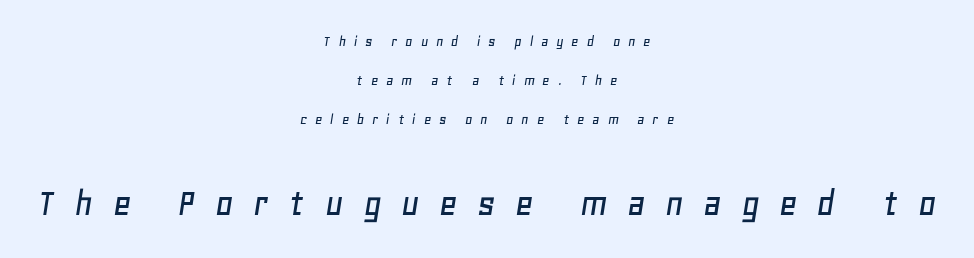
The image shows 40 px text type, italic (leaning right); set centered, loose line spacing (2.44x), unusually wide letter spacing (+0.48 em), not underlined; the second (bottom) block is 2.5x larger; low stroke contrast and a large x-height.
